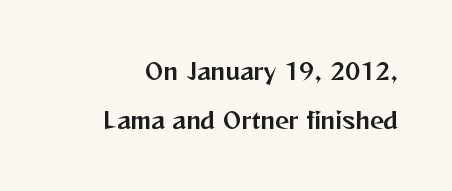
{"italic": "no", "underline": "no", "line_spacing": "loose", "line_spacing_ratio": 2.25, "letter_spacing": "normal", "letter_spacing_em": 0.0, "glyph_px": 22}
